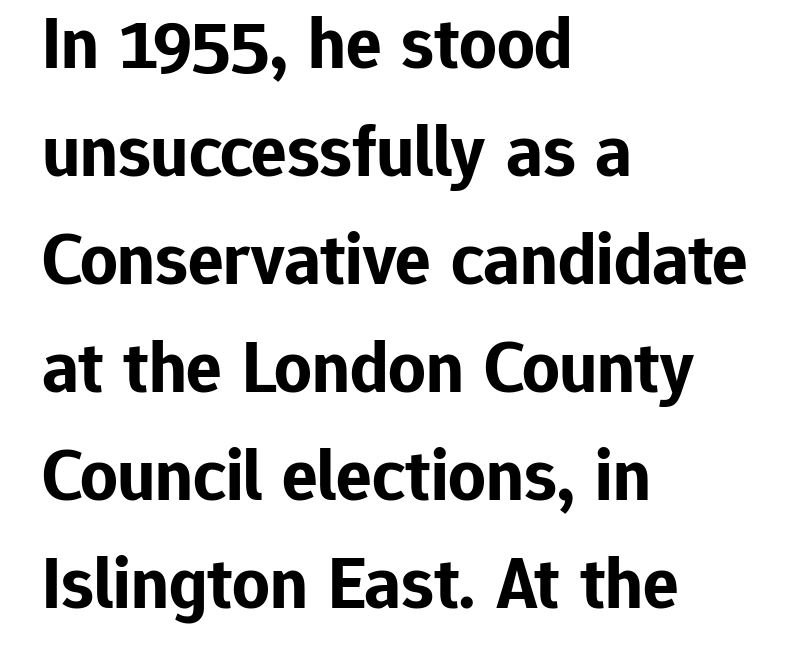
The image shows 74 px bold sans-serif type, upright; set left-aligned, normal line spacing (1.46x), normal letter spacing, not underlined; low stroke contrast and a medium x-height.
